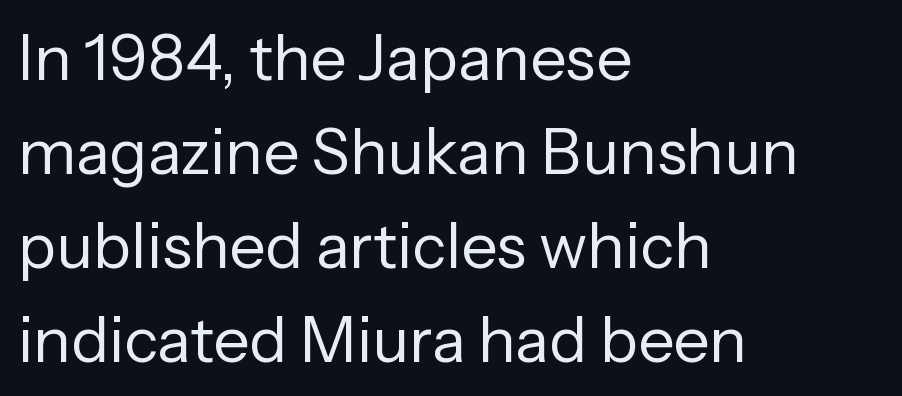
Q: Is the text bold? A: No.
Q: Is the text italic (slanted)? A: No, it is upright.
Q: Is the typeface a serif or a sans-serif typeface? A: Sans-serif.
Q: Is the text underlined? A: No.
Q: How is the paragraph aligned? A: Left-aligned.
Q: Is the spacing between letters normal or unusually wide? A: Normal.
Q: Is the spacing between lines tight, normal or loose? A: Normal.
Q: Width (condensed, normal, or wide)? A: Normal.
Q: Stroke contrast? A: Low.
Q: x-height? A: Medium.
Q: Monospaced? A: No.
